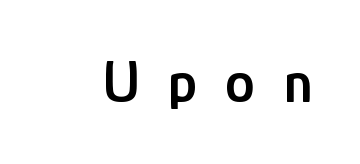
{"serif": "no", "italic": "no", "bold": "semi", "weight": "semibold", "width": "condensed", "stroke_contrast": "low", "x_height": "medium", "monospaced": "no", "underline": "no", "letter_spacing": "wide", "letter_spacing_em": 0.47, "glyph_px": 60}
